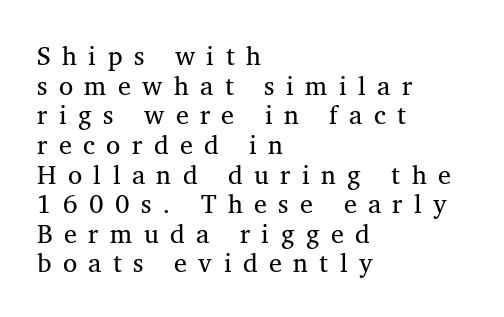
{"bold": "no", "underline": "no", "align": "left", "line_spacing": "tight", "line_spacing_ratio": 1.14, "letter_spacing": "wide", "letter_spacing_em": 0.44, "glyph_px": 26}
